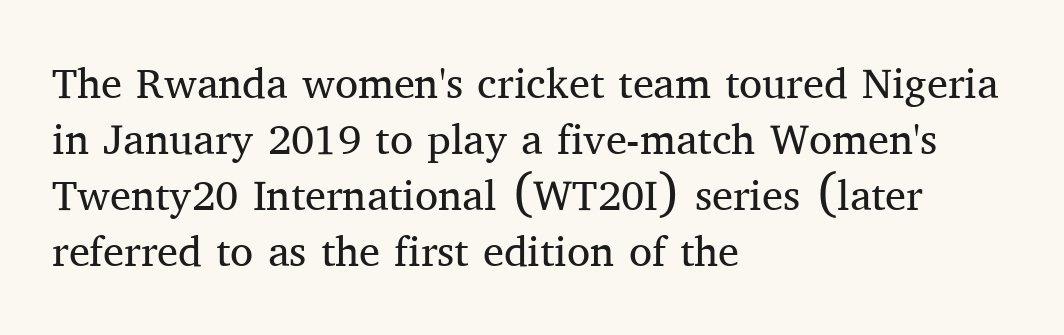
Summary of weight: not heavy and not bold. Does extra space separate the letters? No, they use regular spacing. The passage shown is typed in a proportional face where columns would drift. Line starts are locked; line ends wander.
